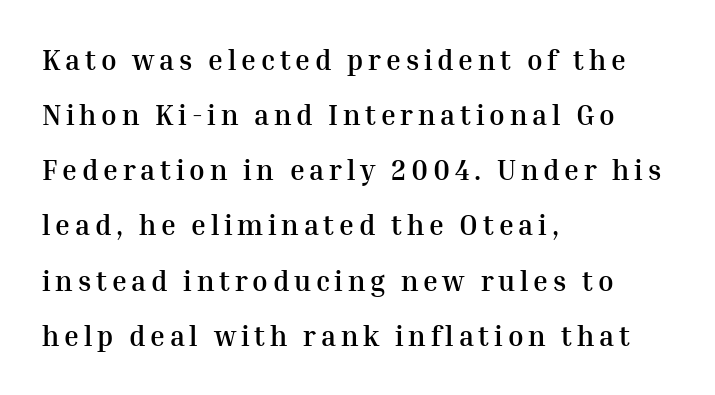
Q: Is the text bold? A: Yes.
Q: Is the text italic (slanted)? A: No, it is upright.
Q: Is the typeface a serif or a sans-serif typeface? A: Serif.
Q: Is the text underlined? A: No.
Q: How is the paragraph aligned? A: Left-aligned.
Q: Is the spacing between lines tight, normal or loose? A: Loose.
Q: Width (condensed, normal, or wide)? A: Normal.
Q: Stroke contrast? A: Medium.
Q: x-height? A: Medium.
Q: Monospaced? A: No.
